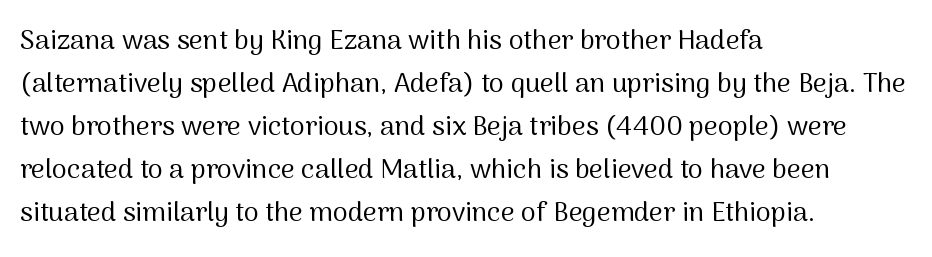
The image shows 27 px text type, upright; set left-aligned, normal line spacing (1.59x), normal letter spacing, not underlined.
